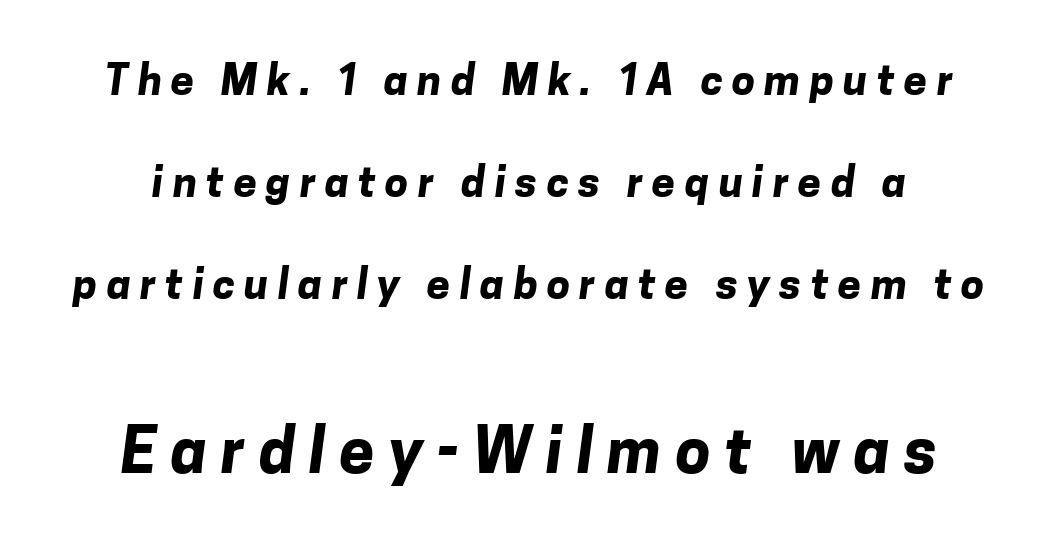
The image shows 63 px bold sans-serif type; set loose line spacing (2.43x), unusually wide letter spacing (+0.22 em), not underlined; the second (bottom) block is 1.5x larger; low stroke contrast and a medium x-height.
